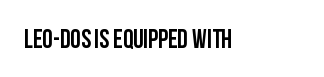
{"italic": "no", "underline": "no", "letter_spacing": "normal", "letter_spacing_em": 0.0, "glyph_px": 26}
